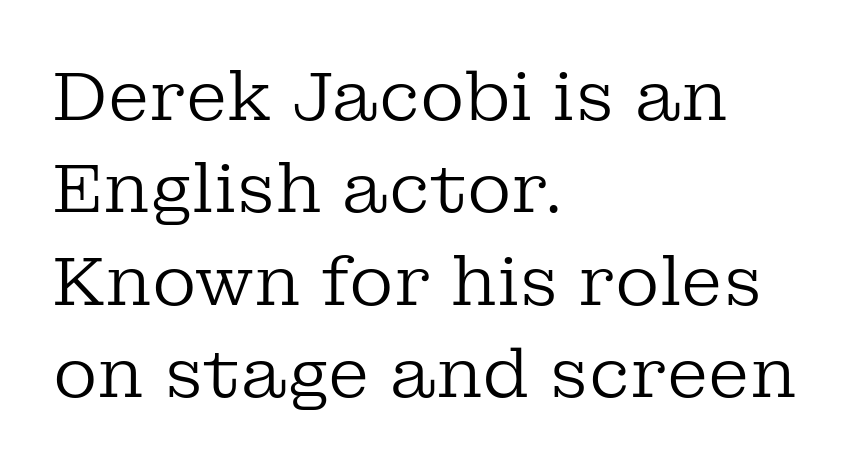
Honestly, there is no underline to notice here at all. The paragraph has a hard left edge and a soft right edge. Normally led — the rows are evenly, conventionally spaced. Unbolded letterforms with no extra heft. Each letter keeps its own natural width here, so spacing adapts to shape. The letters stand upright; this is a roman face.
